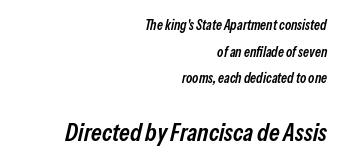
{"italic": "yes", "lean": "right", "slant_degrees": 13, "bold": "semi", "underline": "no", "align": "right", "line_spacing": "loose", "line_spacing_ratio": 1.91, "letter_spacing": "normal", "letter_spacing_em": 0.0, "larger_block": "second", "size_ratio": 1.79, "glyph_px": 25}
